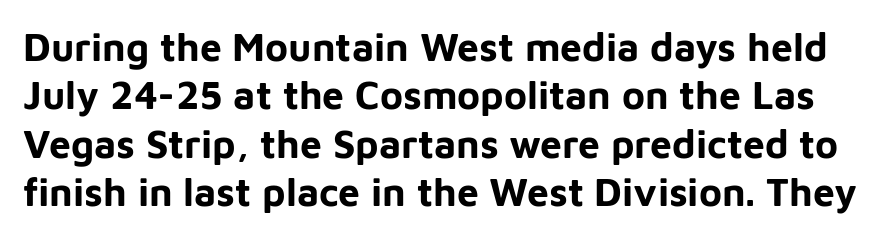
The image shows 39 px bold sans-serif type, upright; set line spacing 1.24x, normal letter spacing, not underlined; low stroke contrast and a medium x-height.
